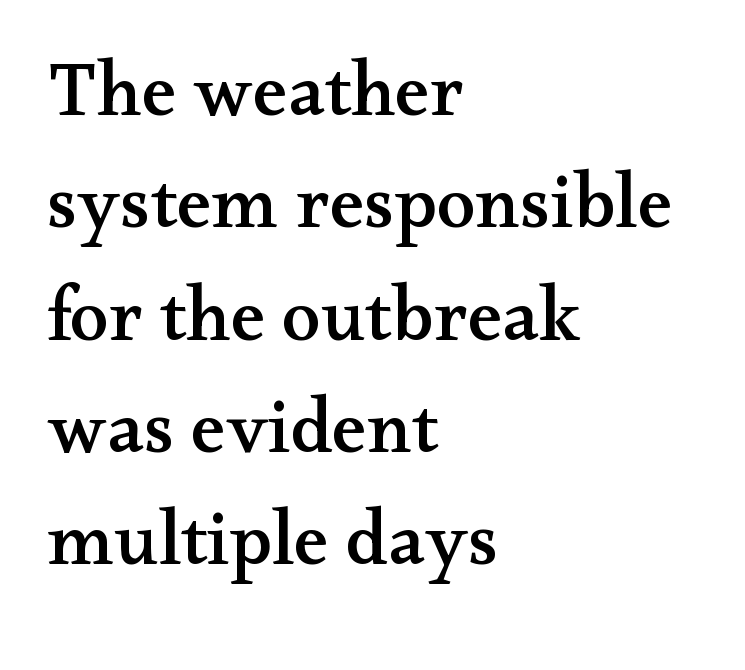
The image shows 78 px wide serif type, upright; set left-aligned, normal line spacing (1.44x), normal letter spacing, not underlined; medium stroke contrast and a small x-height.
